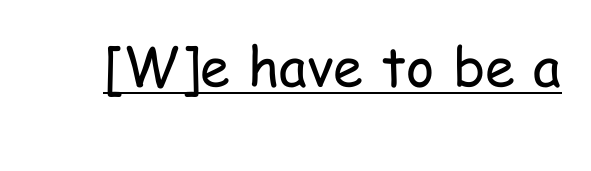
Q: Is the text bold? A: No.
Q: Is the text italic (slanted)? A: No, it is upright.
Q: Is the typeface a serif or a sans-serif typeface? A: Sans-serif.
Q: Is the text underlined? A: Yes.
Q: Is the spacing between letters normal or unusually wide? A: Normal.
Q: Width (condensed, normal, or wide)? A: Condensed.
Q: Stroke contrast? A: Low.
Q: x-height? A: Medium.
Q: Monospaced? A: No.
